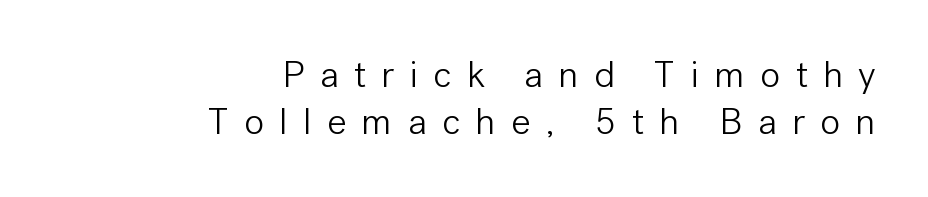
Q: Is the text bold? A: No.
Q: Is the text italic (slanted)? A: No, it is upright.
Q: Is the typeface a serif or a sans-serif typeface? A: Sans-serif.
Q: Is the text underlined? A: No.
Q: How is the paragraph aligned? A: Right-aligned.
Q: Is the spacing between letters normal or unusually wide? A: Unusually wide.
Q: Width (condensed, normal, or wide)? A: Normal.
Q: Stroke contrast? A: Low.
Q: x-height? A: Medium.
Q: Monospaced? A: No.
